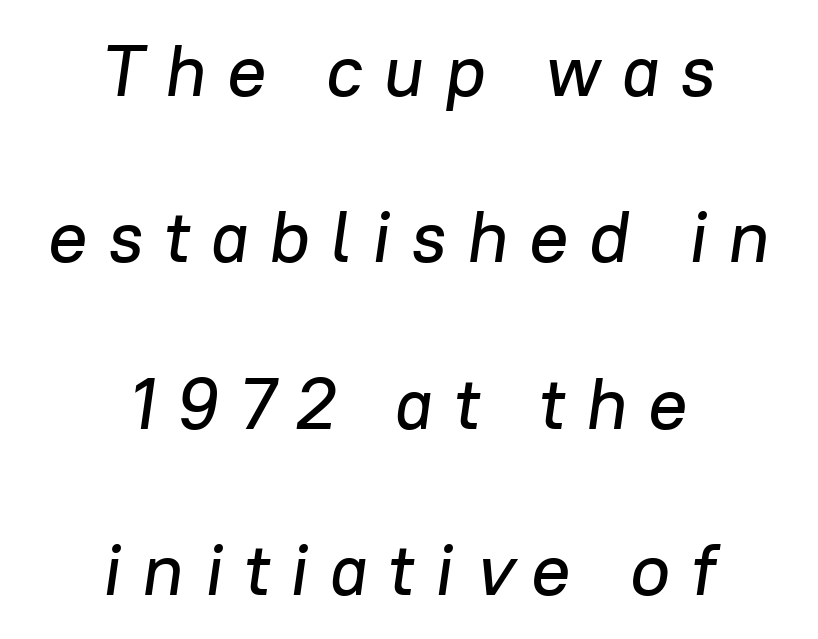
Glance below the letters and you will spot only blank space. The letters advance in unequal steps, a hallmark of proportional type. One glance says open: line gaps are wider than usual. Short and long lines alike share a common midpoint. Compared with ordinary roman type, these characters are visibly tilted.
